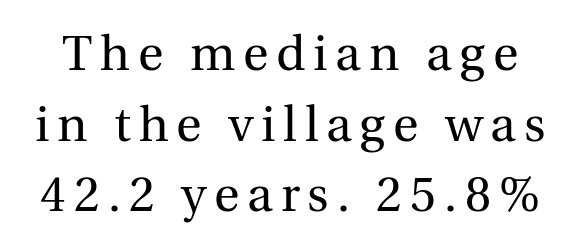
The image shows 49 px regular-weight serif type, upright; set normal line spacing (1.44x), not underlined; a medium x-height.
